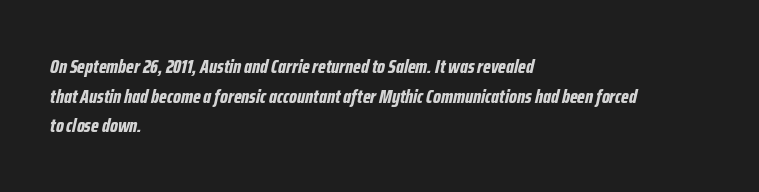
The image shows 20 px bold type, italic (leaning right); set left-aligned, normal line spacing (1.48x), normal letter spacing, not underlined.
